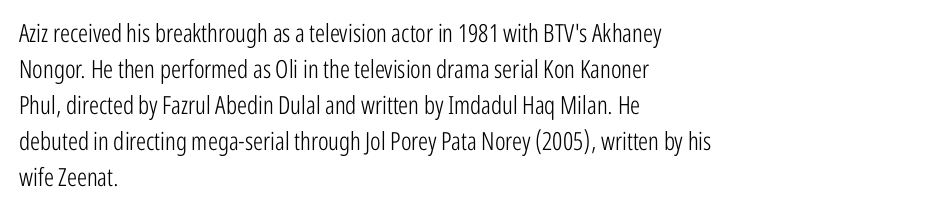
The image shows 25 px text type, upright; set left-aligned, normal line spacing (1.44x), normal letter spacing, not underlined.
